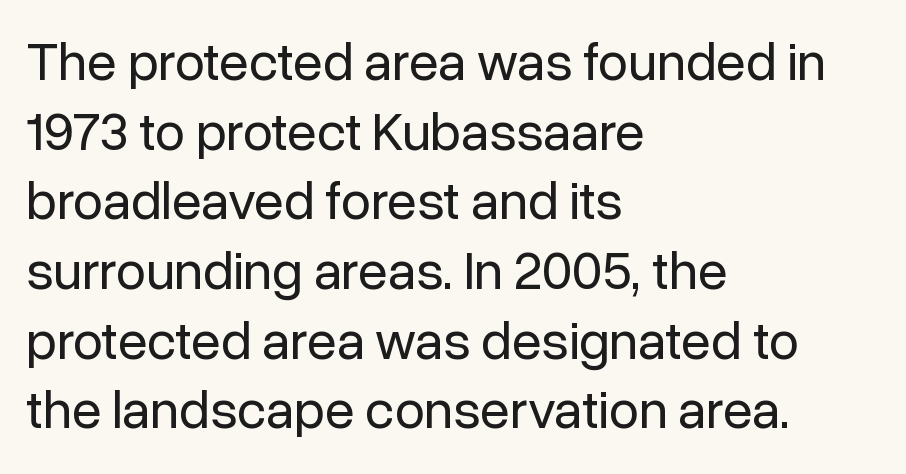
{"serif": "no", "italic": "no", "bold": "no", "weight": "regular", "width": "normal", "stroke_contrast": "low", "x_height": "medium", "monospaced": "no", "underline": "no", "align": "left", "line_spacing": "normal", "line_spacing_ratio": 1.29, "letter_spacing": "normal", "letter_spacing_em": 0.0, "glyph_px": 54}
